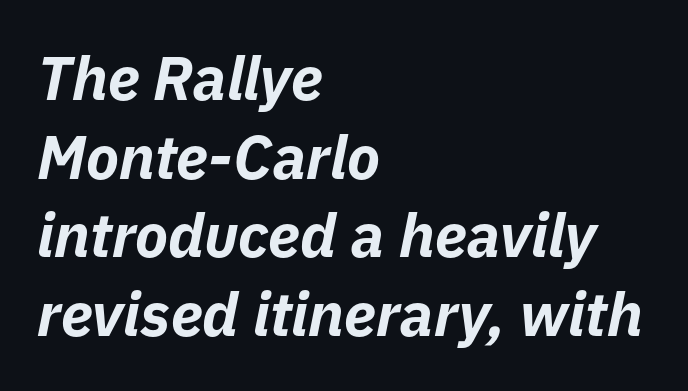
{"italic": "yes", "lean": "right", "slant_degrees": 11, "bold": "yes", "weight": "bold", "width": "normal", "stroke_contrast": "low", "x_height": "medium", "monospaced": "no", "underline": "no", "align": "left", "line_spacing": "normal", "line_spacing_ratio": 1.29, "letter_spacing": "normal", "letter_spacing_em": 0.0, "glyph_px": 61}
